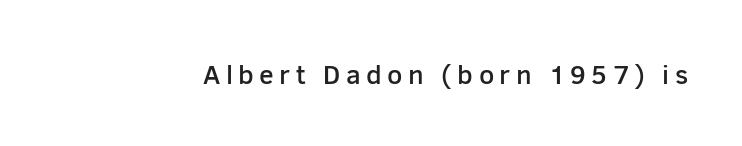
The image shows 27 px text type, upright; set unusually wide letter spacing (+0.2 em), not underlined.
